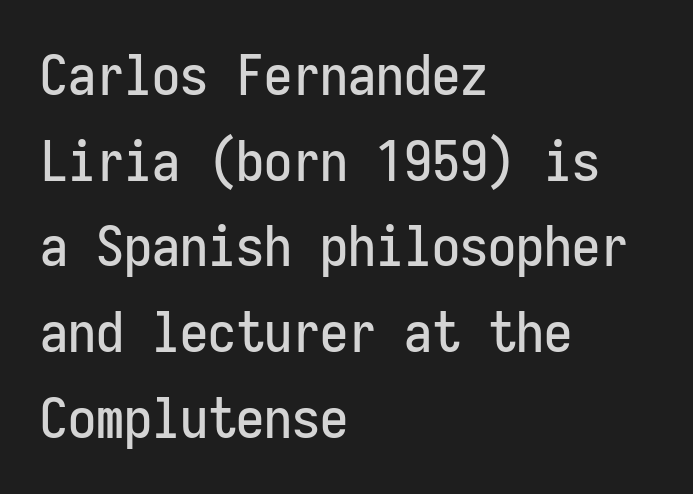
The image shows 56 px condensed sans-serif type, upright, monospaced; set left-aligned, normal line spacing (1.53x), normal letter spacing, not underlined; low stroke contrast and a medium x-height.
